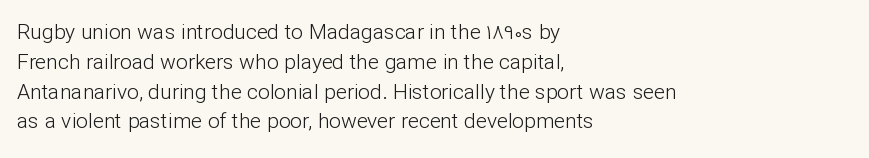
Q: Is the text bold? A: No.
Q: Is the text italic (slanted)? A: No, it is upright.
Q: Is the text underlined? A: No.
Q: How is the paragraph aligned? A: Left-aligned.
Q: Is the spacing between letters normal or unusually wide? A: Normal.
Q: Is the spacing between lines tight, normal or loose? A: Normal.
